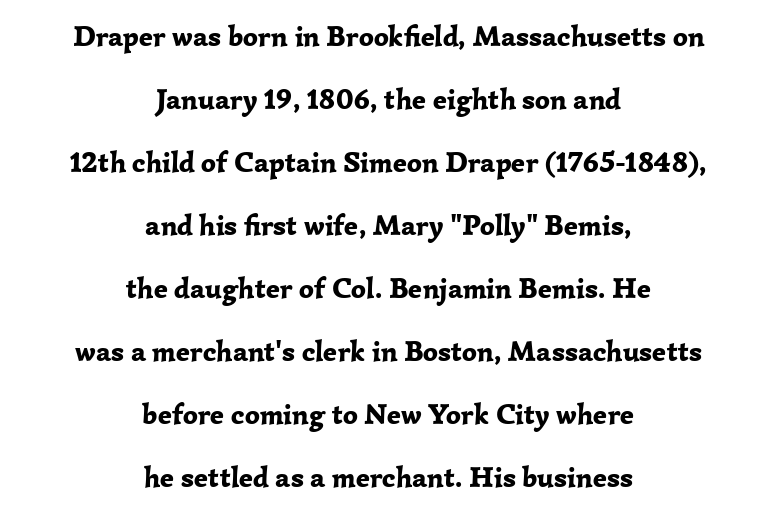
{"serif": "yes", "italic": "no", "bold": "yes", "weight": "bold", "width": "normal", "stroke_contrast": "low", "x_height": "medium", "monospaced": "no", "underline": "no", "align": "center", "line_spacing": "loose", "line_spacing_ratio": 2.17, "letter_spacing": "normal", "letter_spacing_em": 0.0, "glyph_px": 29}
